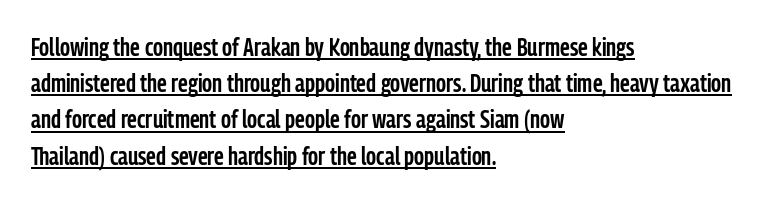
{"italic": "no", "bold": "semi", "underline": "yes", "align": "left", "line_spacing": "normal", "line_spacing_ratio": 1.45, "letter_spacing": "normal", "letter_spacing_em": 0.0, "glyph_px": 25}
